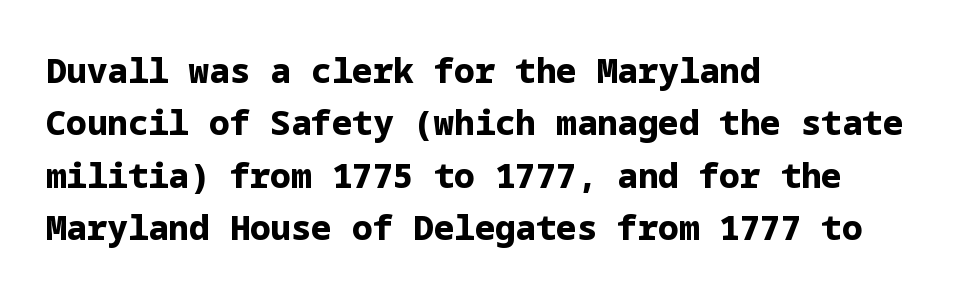
Evenly set lines give the paragraph a standard silhouette. Nothing sits at the stroke ends, so this counts as sans-serif. All the whitespace from short lines collects on the right. Strong, thick strokes mark this as bold type.
